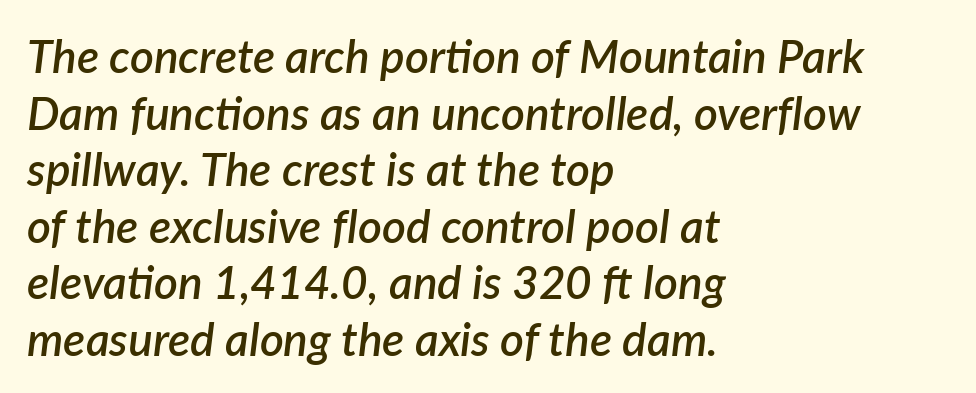
Q: Is the text bold? A: Semi-bold.
Q: Is the text italic (slanted)? A: Yes, it leans right by about 7 degrees.
Q: Is the text underlined? A: No.
Q: How is the paragraph aligned? A: Left-aligned.
Q: Is the spacing between letters normal or unusually wide? A: Normal.
Q: Width (condensed, normal, or wide)? A: Normal.
Q: Stroke contrast? A: Low.
Q: x-height? A: Medium.
Q: Monospaced? A: No.
